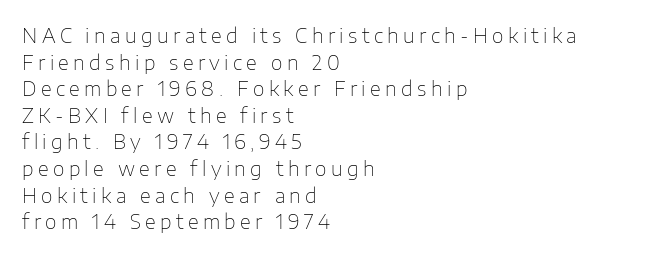
How would I describe the line gaps? Plain and ordinary. Stems here are at most as thick as an everyday book face. Short and long lines alike share a common starting point at left. The tracking jumps out immediately: characters are airy and widely separated. Unlike italic type, these characters show no tilt at all. This rendering features lettering with no underline.
